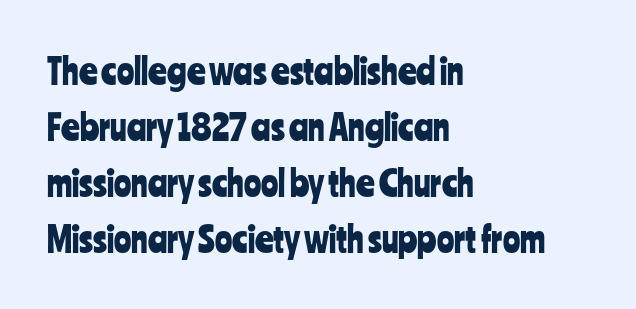
{"serif": "no", "italic": "no", "width": "condensed", "stroke_contrast": "low", "x_height": "medium", "monospaced": "no", "underline": "no", "align": "left", "line_spacing": "normal", "line_spacing_ratio": 1.56, "letter_spacing": "normal", "letter_spacing_em": 0.0, "glyph_px": 36}
